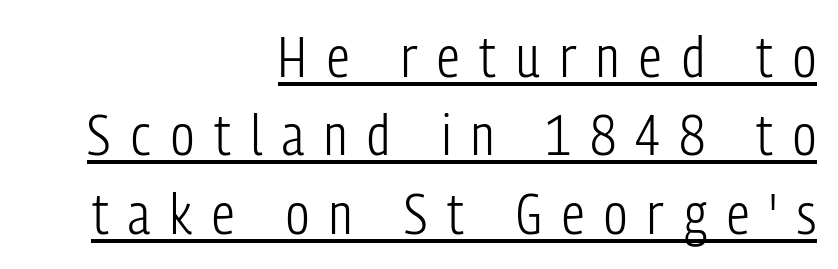
Each new line begins a customary step beneath the previous one. You can see a thin bar hugging the bottom of the glyphs. The gaps between neighbouring characters are conspicuously large. These lines are rendered in a variable-pitch font.
